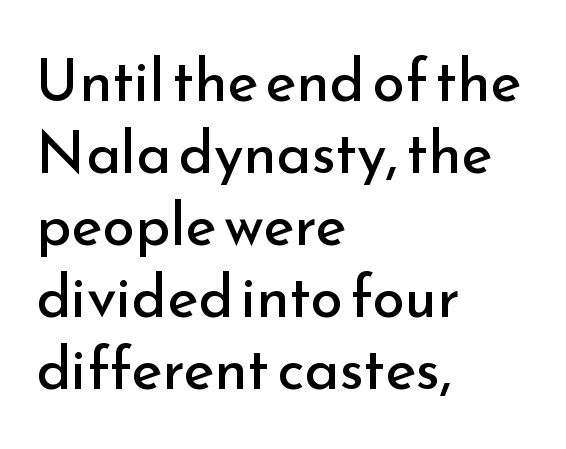
Standard letterfit; no display-style spreading of the glyphs. Is there any slant? The stems are plumb. Does the type have serifs? No, each stem ends abruptly. This is not heavy type; no bold has been used. Note the varied advance widths — an 'i' is clearly narrower than an 'm'.
